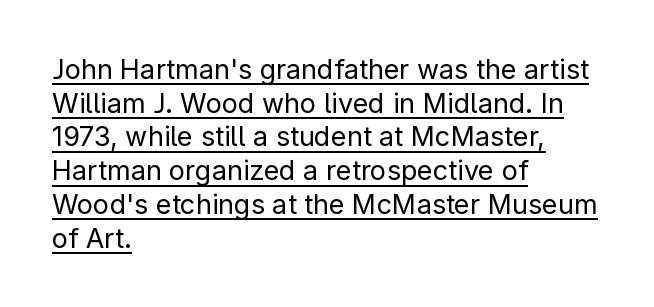
The image shows 27 px text type, upright; set left-aligned, normal line spacing (1.25x), normal letter spacing, underlined.
